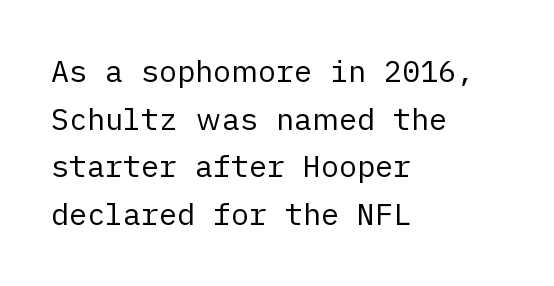
Beneath every word, the page is bare. Compared with typical body copy, the letter spacing here is the same. What's the leading like? Ordinary, nothing unusual. Posture: straight, roman, zero tilt. The face used here is a sans, in the tradition of grotesques and geometrics.
